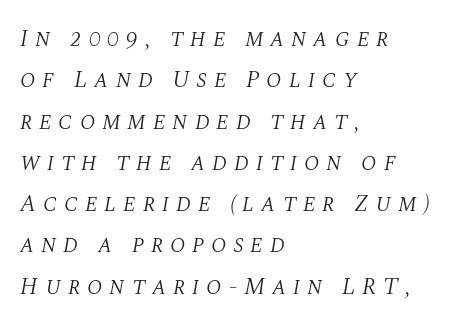
Is the block centered? No — it sits flush against the left margin. Is the stroke heavy? The answer is a plain regular-or-lighter. Nobody drew a line under any word here. Glyph-to-glyph distance is far greater than everyday printed text. Would a proofreader flag this as italicized? Yes.
